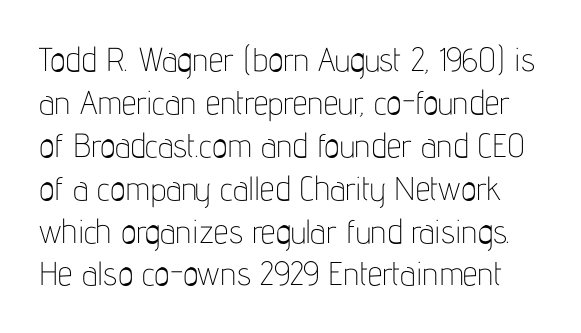
Varying glyph widths throughout — classic text-font behaviour. Successive baselines arrive at the customary interval. A typesetter would mark this as roman, not italic. The specimen omits any rule beneath the text block's lines.
